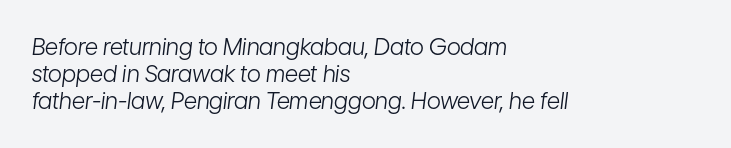
{"italic": "yes", "lean": "right", "slant_degrees": 7, "bold": "no", "underline": "no", "align": "left", "line_spacing_ratio": 1.18, "letter_spacing": "normal", "letter_spacing_em": 0.0, "glyph_px": 23}
